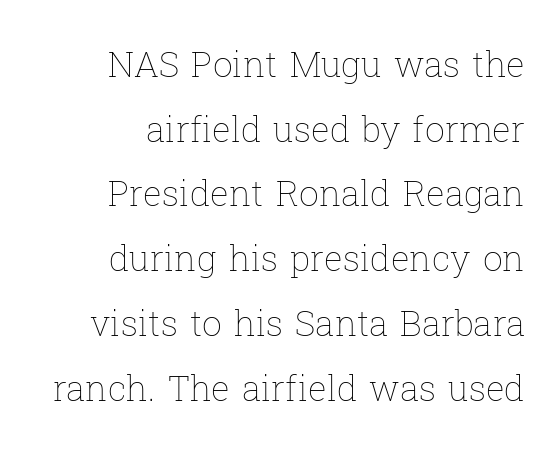
{"italic": "no", "bold": "no", "weight": "thin", "width": "normal", "stroke_contrast": "low", "x_height": "medium", "monospaced": "no", "underline": "no", "align": "right", "line_spacing_ratio": 1.85, "letter_spacing": "normal", "letter_spacing_em": 0.0, "glyph_px": 35}
